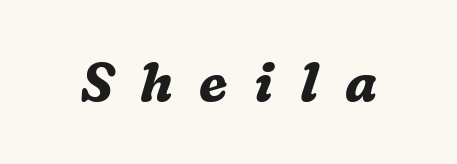
Q: Is the text bold? A: Yes.
Q: Is the text italic (slanted)? A: Yes, it leans right by about 16 degrees.
Q: Is the typeface a serif or a sans-serif typeface? A: Serif.
Q: Is the text underlined? A: No.
Q: Is the spacing between letters normal or unusually wide? A: Unusually wide.
Q: Width (condensed, normal, or wide)? A: Normal.
Q: Stroke contrast? A: Medium.
Q: x-height? A: Medium.
Q: Monospaced? A: No.
